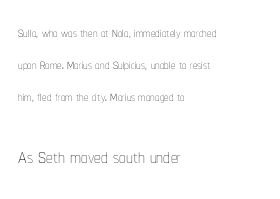
{"italic": "no", "bold": "no", "underline": "no", "align": "left", "line_spacing_ratio": 1.77, "letter_spacing": "normal", "letter_spacing_em": 0.0, "larger_block": "second", "size_ratio": 1.5, "glyph_px": 27}
